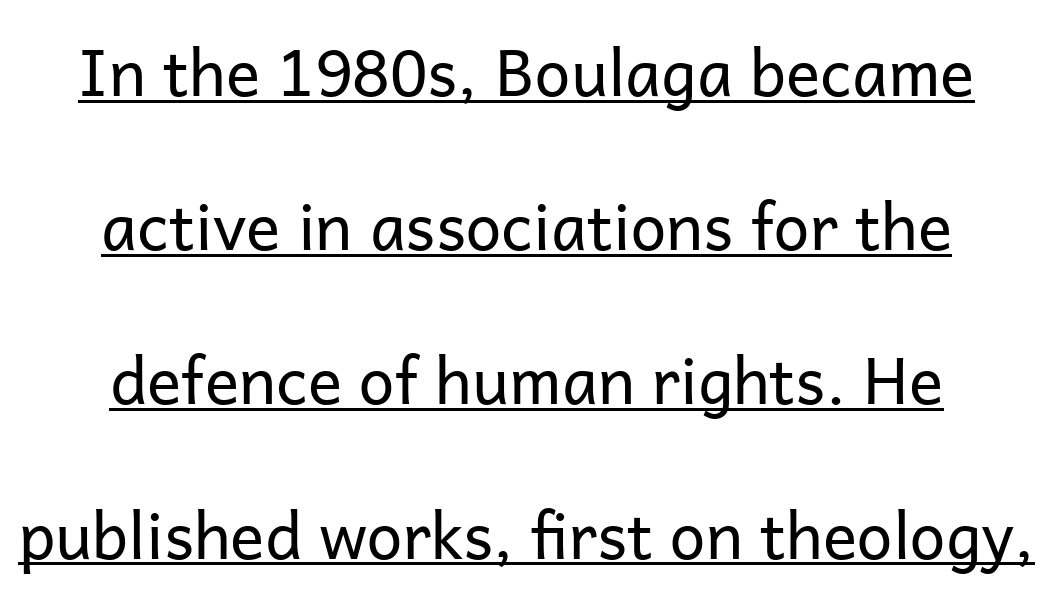
Notice how the stems are strictly vertical — no italics here. A centered setting, common on invitations and titles, is used for this passage. Stroke mass is kept to a normal reading level or below. Nobody touched the tracking dial on this one. You could fit nearly another row in the gap between these rows.
